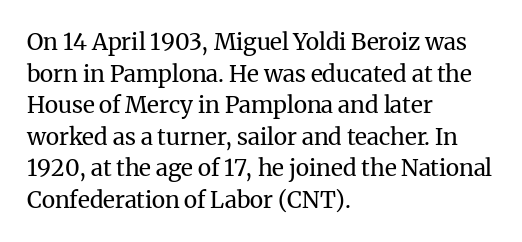
{"italic": "no", "bold": "no", "underline": "no", "align": "left", "line_spacing": "normal", "line_spacing_ratio": 1.37, "letter_spacing": "normal", "letter_spacing_em": 0.0, "glyph_px": 23}
